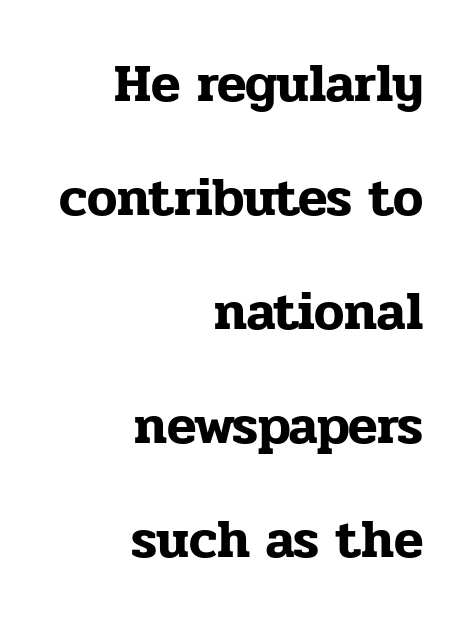
The compositor pushed each line to the right boundary. A typesetter would mark this as roman, not italic. A great deal of white space separates one row of letters from the next. Do the characters align in a grid? No, the font is proportional. The glyphs are unaccompanied by any horizontal stroke below them. Unlike a clean sans, this face finishes its strokes with serifs.
